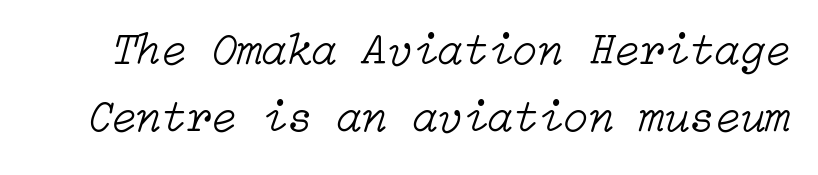
Weight class: somewhere from thin through regular. Characters are canted at an angle relative to the baseline's perpendicular. Tracking value appears to be zero — textbook default spacing. The words here are not underlined. Is there much room between lines? A standard amount, neither cramped nor airy.
